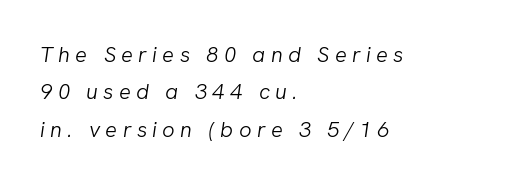
Yep, that's italic — everything's leaning. Each new line begins a customary step beneath the previous one. Weight class: somewhere from thin through regular. A typesetter would call this heavily tracked-out type. This rendering uses left alignment, leaving the right contour irregular.
